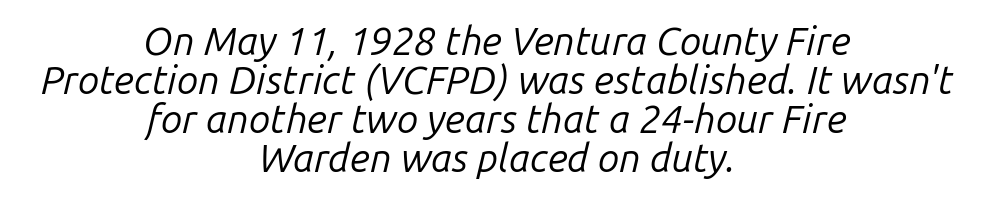
Q: Is the text bold? A: No.
Q: Is the text italic (slanted)? A: Yes, it leans right by about 14 degrees.
Q: Is the text underlined? A: No.
Q: How is the paragraph aligned? A: Centered.
Q: Is the spacing between letters normal or unusually wide? A: Normal.
Q: Is the spacing between lines tight, normal or loose? A: Tight.
Q: Width (condensed, normal, or wide)? A: Normal.
Q: Stroke contrast? A: Low.
Q: x-height? A: Medium.
Q: Monospaced? A: No.
